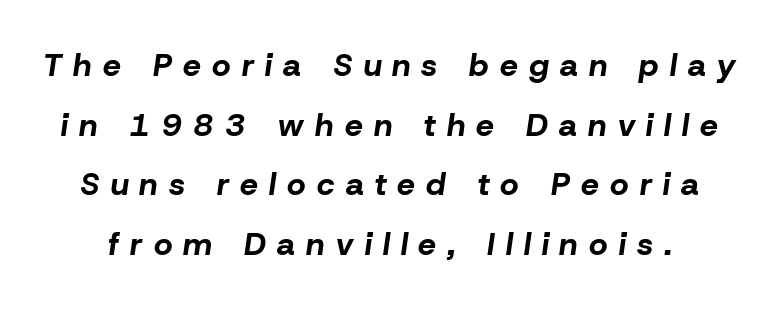
{"italic": "yes", "lean": "right", "slant_degrees": 8, "bold": "yes", "weight": "bold", "width": "normal", "stroke_contrast": "low", "x_height": "medium", "monospaced": "no", "underline": "no", "line_spacing_ratio": 1.86, "letter_spacing": "wide", "letter_spacing_em": 0.35, "glyph_px": 32}
